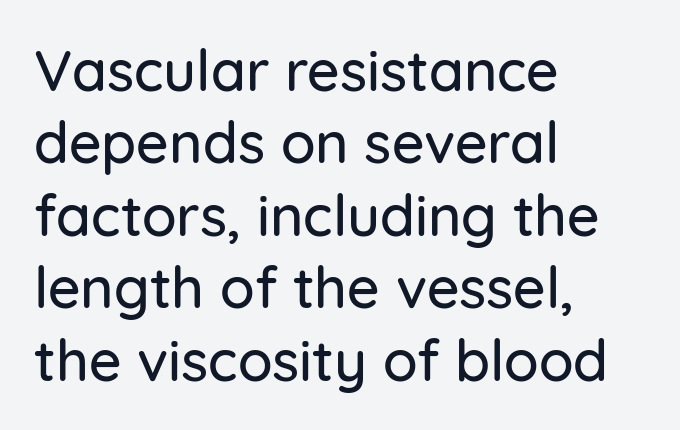
Do the characters align in a grid? No, the font is proportional. Observe the ordinary spacing: letters are neighbours, not strangers. The letters carry no serifs — their stems end cleanly without finishing strokes. Underlining? Definitely not there.
